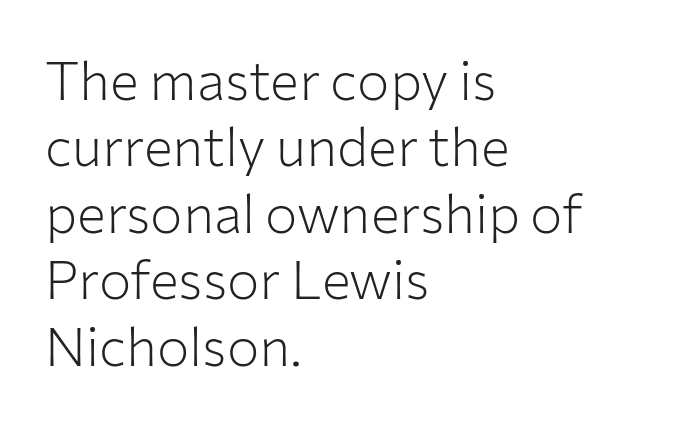
Reading down the block, your eye returns to a fixed left position each line. Descenders are the only things crossing below the line. The passage shown has conventional tracking throughout. Think of a printed novel: that variable character pitch is what you see here. The rendering shows plain stroke endings on the letterforms — a sans-serif design.
